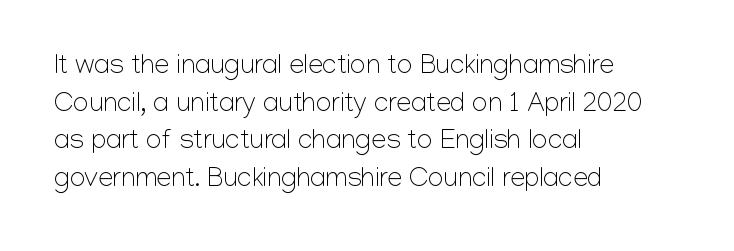
{"italic": "no", "bold": "no", "underline": "no", "align": "left", "line_spacing": "normal", "line_spacing_ratio": 1.39, "letter_spacing": "normal", "letter_spacing_em": 0.0, "glyph_px": 27}
